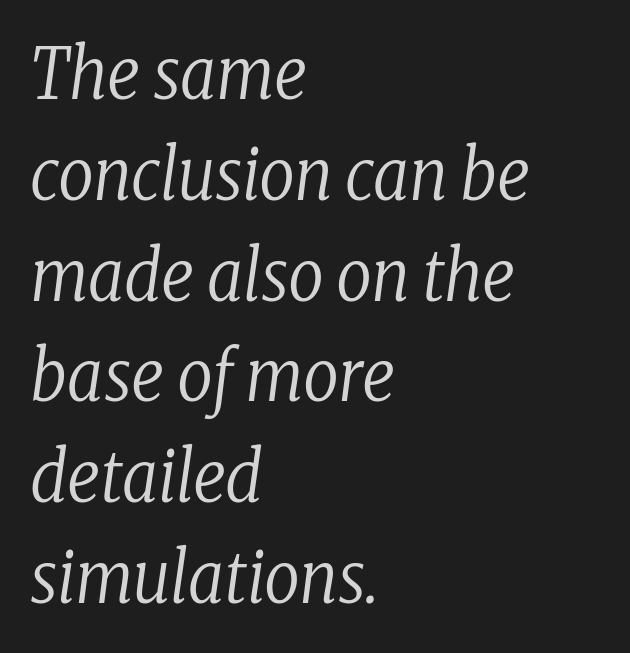
Q: Is the text bold? A: No.
Q: Is the text italic (slanted)? A: Yes, it leans right by about 8 degrees.
Q: Is the typeface a serif or a sans-serif typeface? A: Serif.
Q: Is the text underlined? A: No.
Q: How is the paragraph aligned? A: Left-aligned.
Q: Is the spacing between letters normal or unusually wide? A: Normal.
Q: Is the spacing between lines tight, normal or loose? A: Normal.
Q: Width (condensed, normal, or wide)? A: Condensed.
Q: Stroke contrast? A: Low.
Q: x-height? A: Medium.
Q: Monospaced? A: No.
